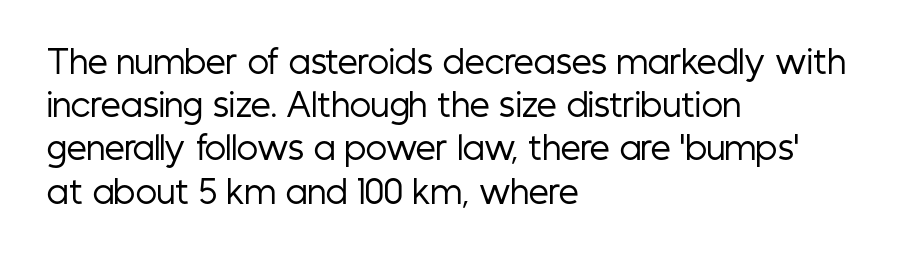
Q: Is the text bold? A: No.
Q: Is the text italic (slanted)? A: No, it is upright.
Q: Is the typeface a serif or a sans-serif typeface? A: Sans-serif.
Q: Is the text underlined? A: No.
Q: How is the paragraph aligned? A: Left-aligned.
Q: Is the spacing between letters normal or unusually wide? A: Normal.
Q: Is the spacing between lines tight, normal or loose? A: Normal.
Q: Width (condensed, normal, or wide)? A: Condensed.
Q: Stroke contrast? A: Low.
Q: x-height? A: Medium.
Q: Monospaced? A: No.
